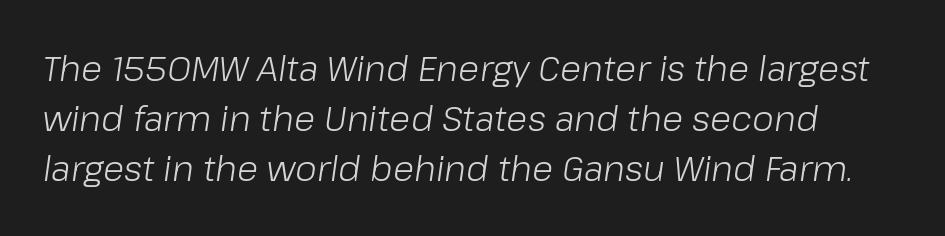
Is the letter spacing exaggerated? No — it looks like the ordinary default. The letters are slanted; this is an italic face. Ink coverage per letter is moderate at most. Baseline-to-baseline distance is the conventional proportion of letter height. Do the characters align in a grid? No, the font is proportional. Beneath every word, the page is bare.
